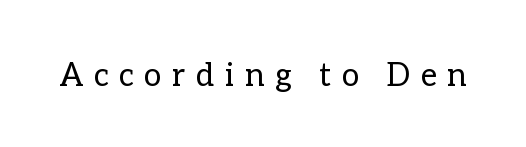
{"italic": "no", "bold": "no", "weight": "regular", "width": "normal", "stroke_contrast": "low", "x_height": "medium", "monospaced": "no", "underline": "no", "letter_spacing": "wide", "letter_spacing_em": 0.33, "glyph_px": 32}
